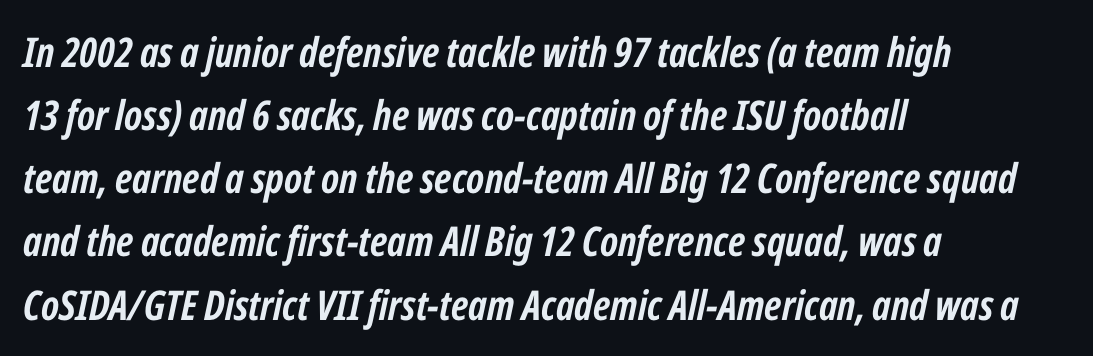
Q: Is the text bold? A: Yes.
Q: Is the text italic (slanted)? A: Yes, it leans right by about 12 degrees.
Q: Is the text underlined? A: No.
Q: How is the paragraph aligned? A: Left-aligned.
Q: Is the spacing between letters normal or unusually wide? A: Normal.
Q: Is the spacing between lines tight, normal or loose? A: Normal.
Q: Width (condensed, normal, or wide)? A: Condensed.
Q: Stroke contrast? A: Low.
Q: x-height? A: Medium.
Q: Monospaced? A: No.
